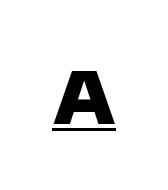
Q: Is the text bold? A: Yes.
Q: Is the text italic (slanted)? A: No, it is upright.
Q: Is the typeface a serif or a sans-serif typeface? A: Sans-serif.
Q: Is the text underlined? A: Yes.
Q: Width (condensed, normal, or wide)? A: Normal.
Q: Stroke contrast? A: Low.
Q: x-height? A: Medium.
Q: Monospaced? A: No.
